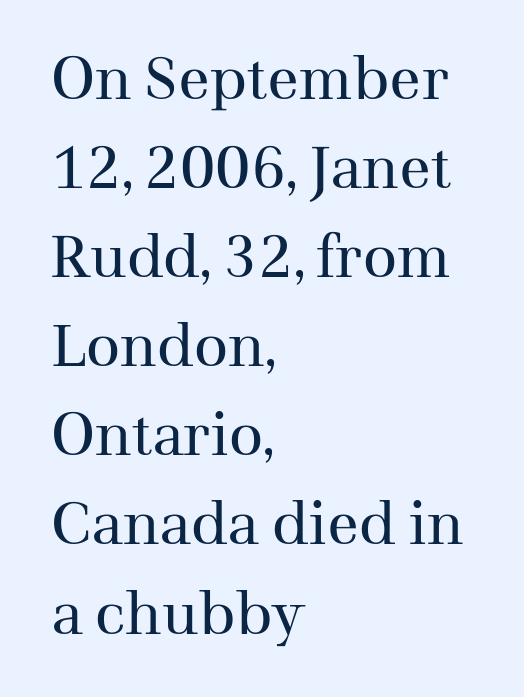
The typeface chosen for these lines features serifs. The gap between lines stays unmarked. Stem width sits at or under what a default text font uses. One-word summary of the alignment: left.
